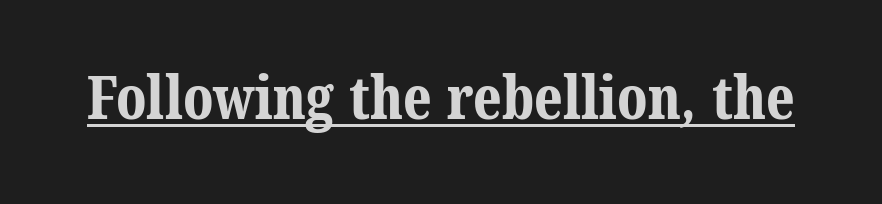
The image shows 59 px bold serif type; set normal letter spacing, underlined; medium stroke contrast and a medium x-height.
